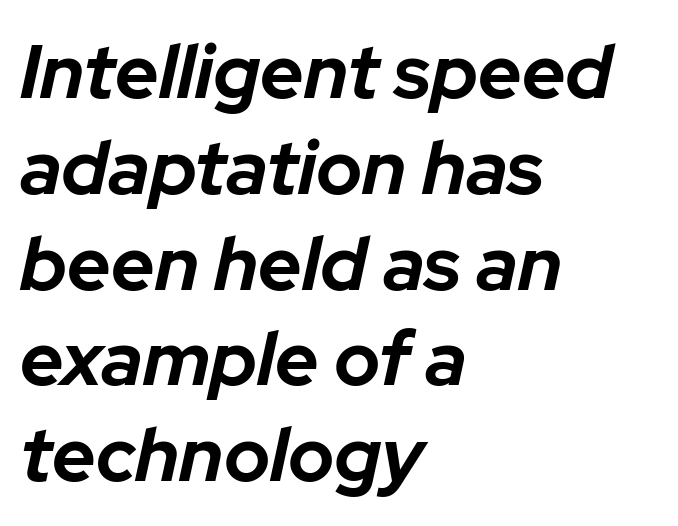
{"italic": "yes", "lean": "right", "slant_degrees": 12, "bold": "yes", "weight": "bold", "width": "normal", "stroke_contrast": "low", "x_height": "medium", "monospaced": "no", "underline": "no", "align": "left", "line_spacing": "normal", "line_spacing_ratio": 1.26, "letter_spacing": "normal", "letter_spacing_em": 0.0, "glyph_px": 76}
